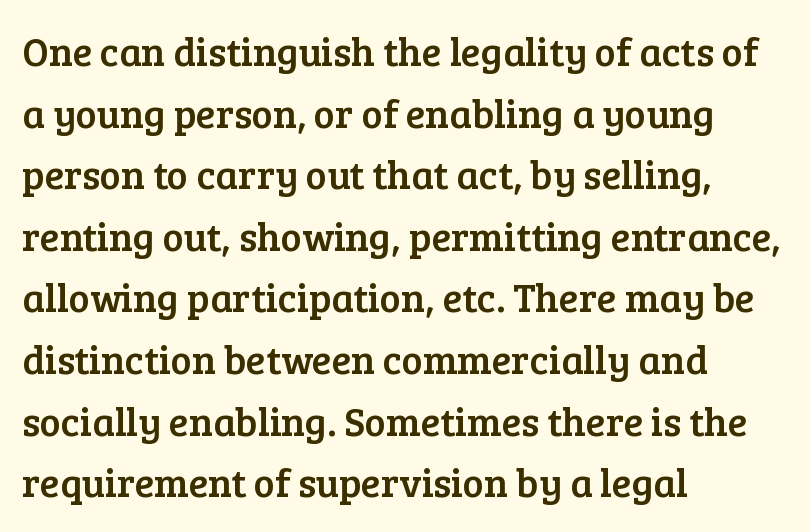
Is the letter spacing exaggerated? No — it looks like the ordinary default. Short and long lines alike share a common starting point at left. Upright lettering throughout. Line spacing here is normal. A clean baseline with only descenders dipping below it. Looks like regular typesetting: each glyph gets only the width it needs.
